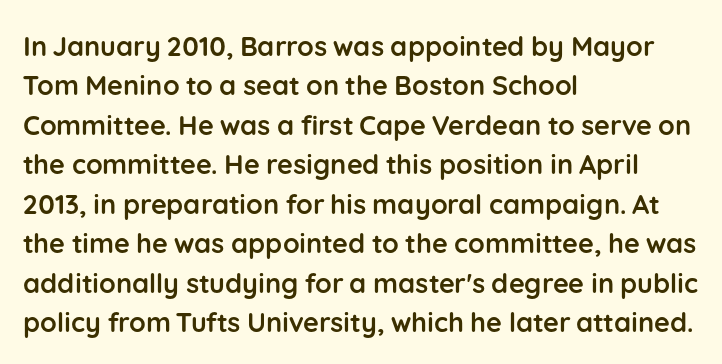
The line texture is even and compact thanks to regular tracking. Notice how the passage keeps a crisp vertical edge on the left only. Rendered with straight, roman letterforms. A bare baseline throughout the passage. One glance says typical: line gaps are just what's usual.
